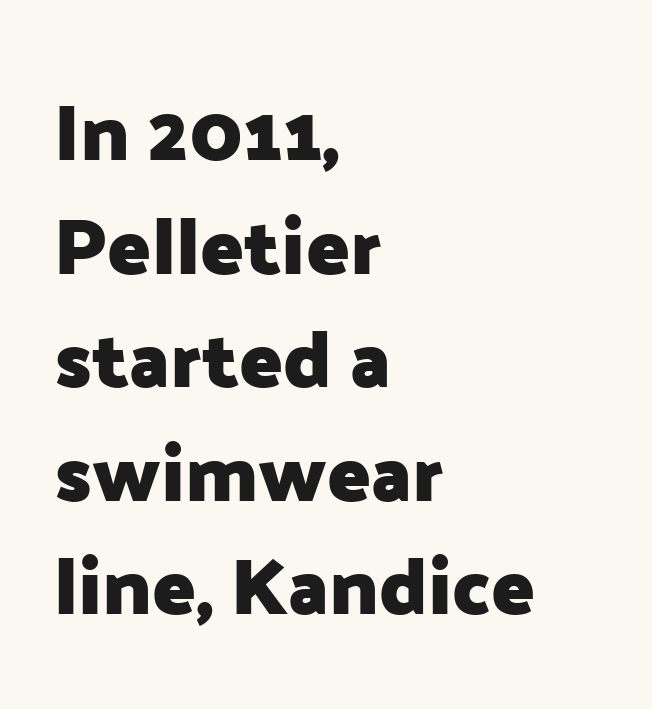
{"serif": "no", "italic": "no", "bold": "yes", "weight": "heavy", "width": "normal", "stroke_contrast": "low", "x_height": "medium", "monospaced": "no", "underline": "no", "align": "left", "line_spacing": "normal", "line_spacing_ratio": 1.42, "letter_spacing": "normal", "letter_spacing_em": 0.0, "glyph_px": 80}
